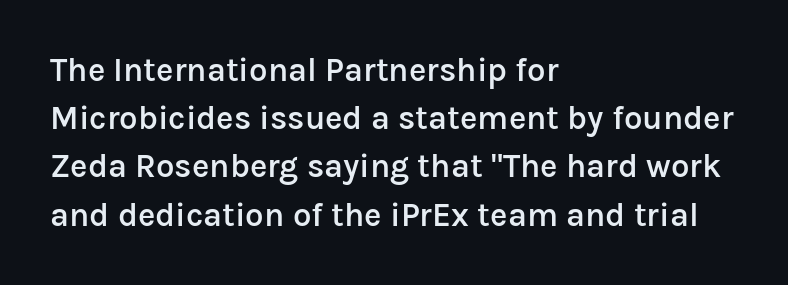
Posture: straight, roman, zero tilt. Bare-footed words on every line. Each new line begins a customary step beneath the previous one. No extra tracking has been applied to these lines. Every letter is mildly thick-stroked: semibold rather than bold. Is this a sans? Yes — the strokes have no serifs.
